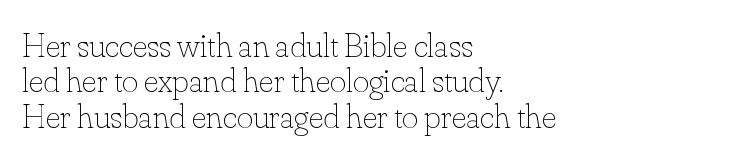
Unlike italic type, these characters show no tilt at all. Think of a printed novel: that variable character pitch is what you see here. The passage is arranged the way most books set body copy — flush left. The line texture is even and compact thanks to regular tracking. The font sits on the lighter half of the weight spectrum, regular included. Is there much room between lines? No — they nearly touch.
